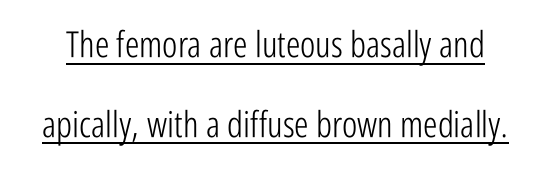
{"serif": "no", "italic": "no", "bold": "no", "weight": "light", "width": "condensed", "stroke_contrast": "low", "x_height": "medium", "monospaced": "no", "underline": "yes", "line_spacing": "loose", "line_spacing_ratio": 2.21, "letter_spacing": "normal", "letter_spacing_em": 0.0, "glyph_px": 36}
